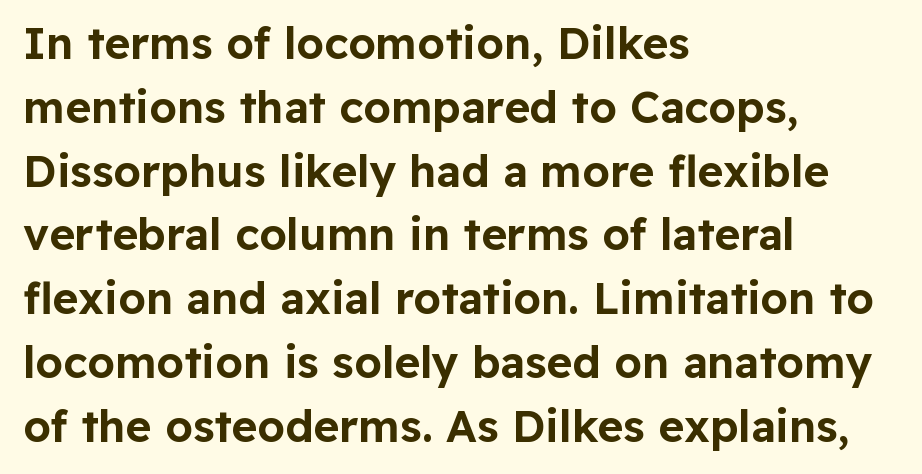
The image shows 44 px sans-serif type, upright; set left-aligned, normal line spacing (1.45x), normal letter spacing, not underlined; low stroke contrast and a medium x-height.
